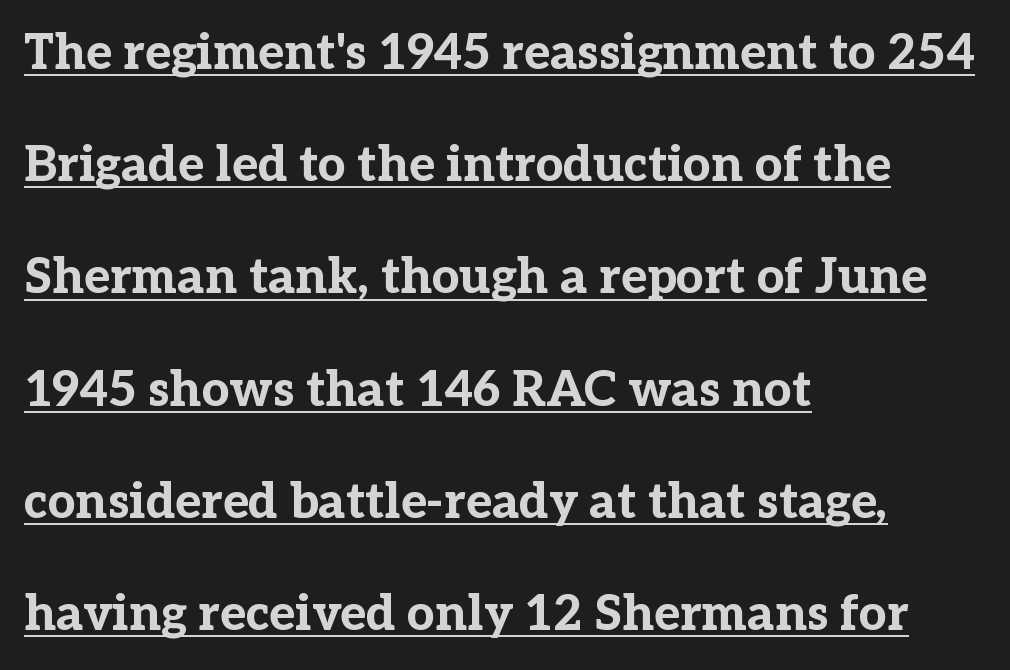
The image shows 49 px bold serif type, upright; set left-aligned, loose line spacing (2.29x), normal letter spacing, underlined; low stroke contrast and a medium x-height.
